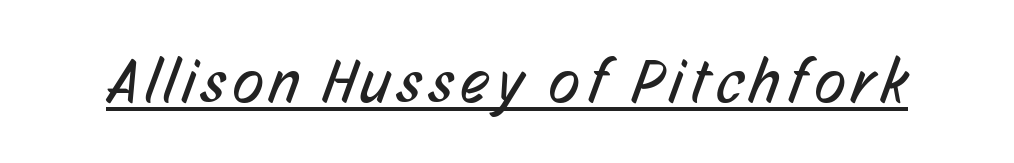
Q: Is the text bold? A: No.
Q: Is the typeface a serif or a sans-serif typeface? A: Sans-serif.
Q: Is the text underlined? A: Yes.
Q: Width (condensed, normal, or wide)? A: Condensed.
Q: Stroke contrast? A: Low.
Q: x-height? A: Medium.
Q: Monospaced? A: No.
